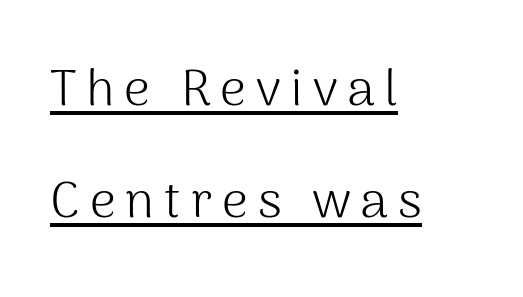
The image shows 51 px light sans-serif type, upright; set left-aligned, loose line spacing (2.2x), underlined; medium stroke contrast and a medium x-height.
